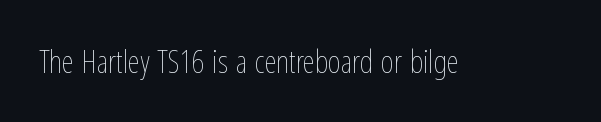
The image shows 31 px thin, condensed type, upright; set normal letter spacing, not underlined; low stroke contrast and a medium x-height.
